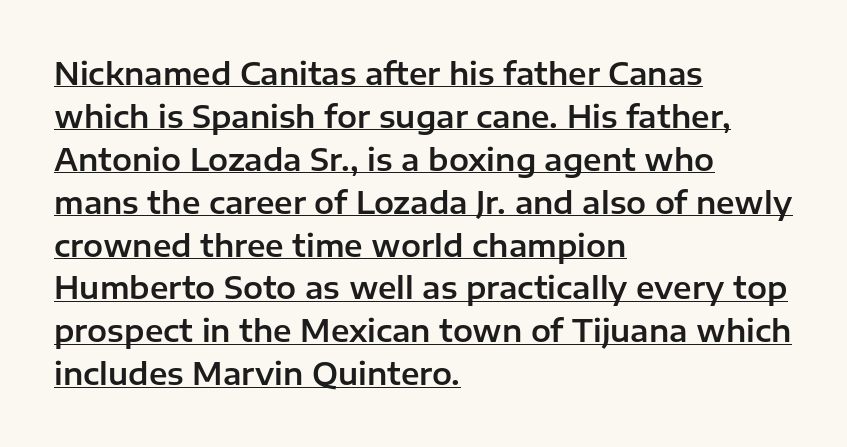
The image shows 30 px sans-serif type, upright; set left-aligned, normal line spacing (1.43x), normal letter spacing, underlined; low stroke contrast and a medium x-height.
